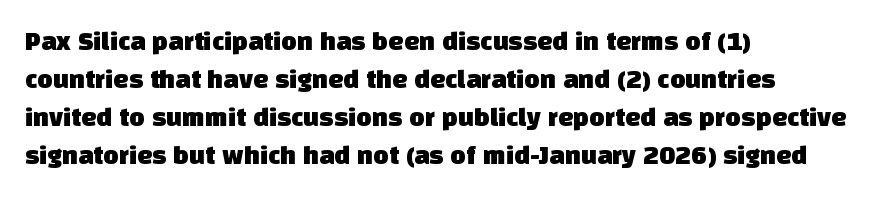
The image shows 27 px text type; set left-aligned, normal line spacing (1.41x), normal letter spacing, not underlined.
